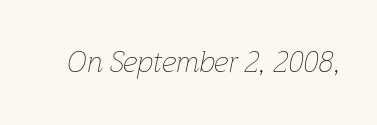
{"italic": "yes", "lean": "right", "slant_degrees": 12, "bold": "no", "weight": "thin", "width": "normal", "stroke_contrast": "low", "x_height": "medium", "monospaced": "no", "underline": "no", "letter_spacing": "normal", "letter_spacing_em": 0.0, "glyph_px": 29}
